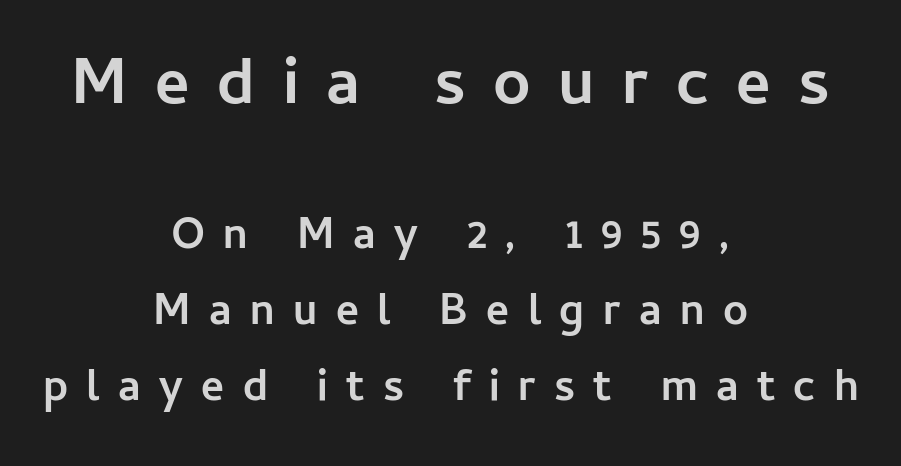
Q: Is the text bold? A: Yes.
Q: Is the text italic (slanted)? A: No, it is upright.
Q: Is the typeface a serif or a sans-serif typeface? A: Sans-serif.
Q: Is the text underlined? A: No.
Q: How is the paragraph aligned? A: Centered.
Q: Is the spacing between letters normal or unusually wide? A: Unusually wide.
Q: Which block of text is set in a larger size, the first (top) or the second (bottom)? A: The first (top) one.
Q: Width (condensed, normal, or wide)? A: Normal.
Q: Stroke contrast? A: Low.
Q: x-height? A: Medium.
Q: Monospaced? A: No.
